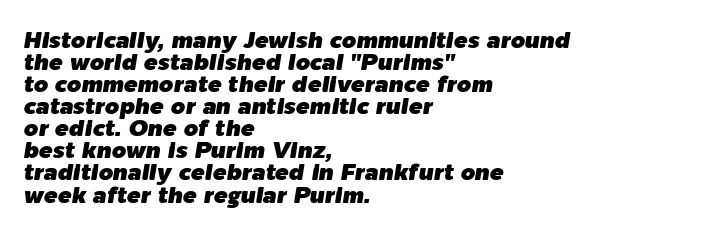
{"italic": "yes", "lean": "right", "slant_degrees": 9, "underline": "no", "align": "left", "line_spacing": "tight", "line_spacing_ratio": 0.96, "letter_spacing": "normal", "letter_spacing_em": 0.0, "glyph_px": 23}
